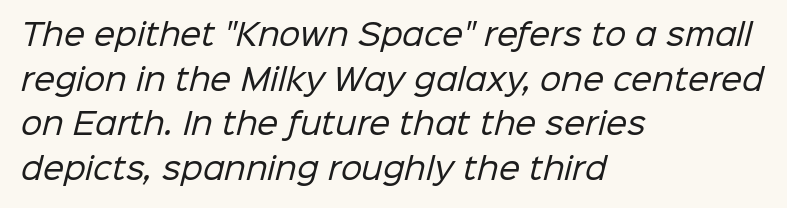
The image shows 30 px regular-weight sans-serif type; set left-aligned, normal line spacing (1.49x), normal letter spacing, not underlined; low stroke contrast and a medium x-height.
